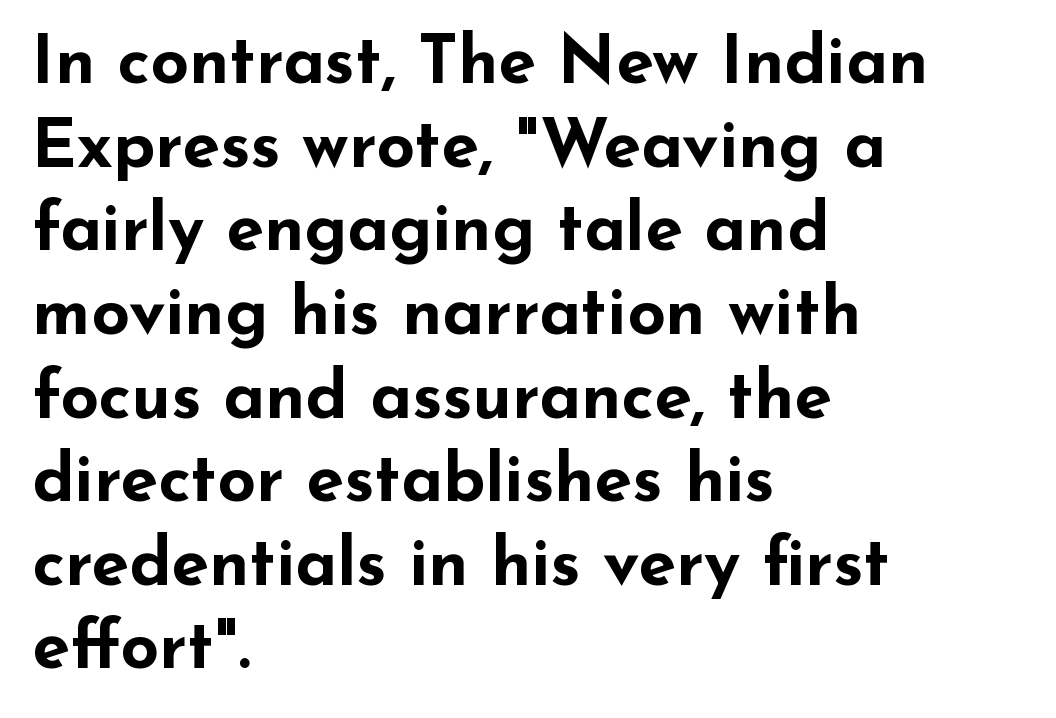
Q: Is the text bold? A: Yes.
Q: Is the text italic (slanted)? A: No, it is upright.
Q: Is the typeface a serif or a sans-serif typeface? A: Sans-serif.
Q: Is the text underlined? A: No.
Q: How is the paragraph aligned? A: Left-aligned.
Q: Is the spacing between letters normal or unusually wide? A: Normal.
Q: Width (condensed, normal, or wide)? A: Wide.
Q: Stroke contrast? A: Low.
Q: x-height? A: Small.
Q: Monospaced? A: No.
